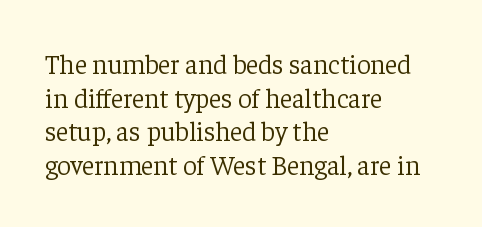
Whoever set this chose a conventional vertical rhythm. Each stroke keeps to a modest, everyday thickness or less. Is there any slant? The stems are plumb. Any mark beneath the type? The region is blank. Horizontal alignment here is leftward, the default for most running prose.
